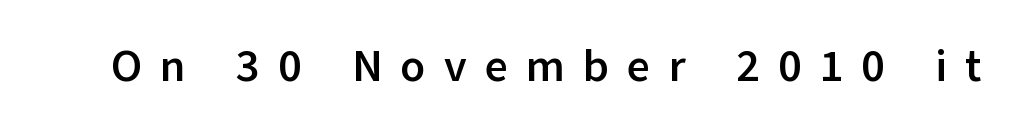
Q: Is the text bold? A: Yes.
Q: Is the text italic (slanted)? A: No, it is upright.
Q: Is the typeface a serif or a sans-serif typeface? A: Sans-serif.
Q: Is the text underlined? A: No.
Q: Is the spacing between letters normal or unusually wide? A: Unusually wide.
Q: Width (condensed, normal, or wide)? A: Normal.
Q: Stroke contrast? A: Low.
Q: x-height? A: Medium.
Q: Monospaced? A: No.
